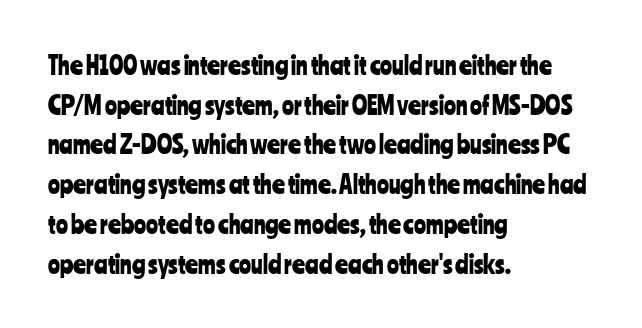
{"italic": "no", "underline": "no", "align": "left", "line_spacing": "normal", "line_spacing_ratio": 1.59, "letter_spacing": "normal", "letter_spacing_em": 0.0, "glyph_px": 25}
